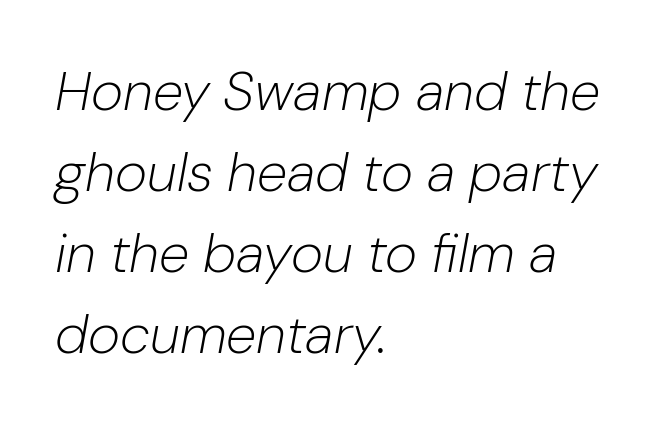
Tall strokes in this sample are angled rather than plumb. Evenly set lines give the paragraph a standard silhouette. Summary of weight: not heavy and not bold. Do the characters align in a grid? No, the font is proportional. The type is set solid horizontally, with unmodified tracking. The zone under the glyphs is completely vacant.
